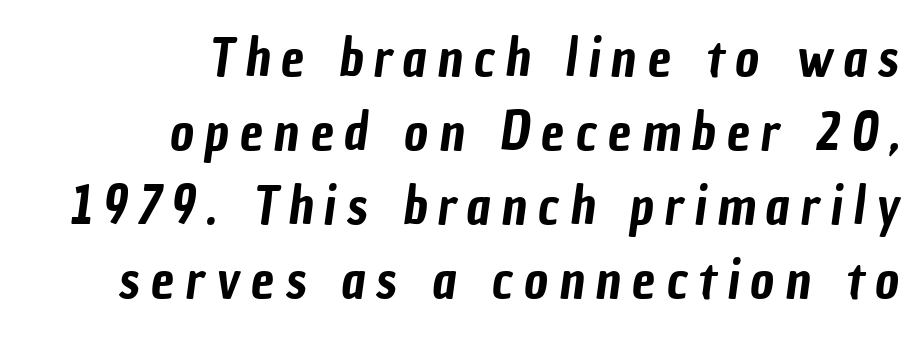
Looks like regular typesetting: each glyph gets only the width it needs. A student would call this right alignment; a typographer would say flush right, rag left. Lines of text with bare space underneath. Unlike a traditional serif, this face leaves its strokes unadorned. Compared with typical body copy, the letter spacing here is much looser. Regarding leading, the lines here are spaced in the standard way.
